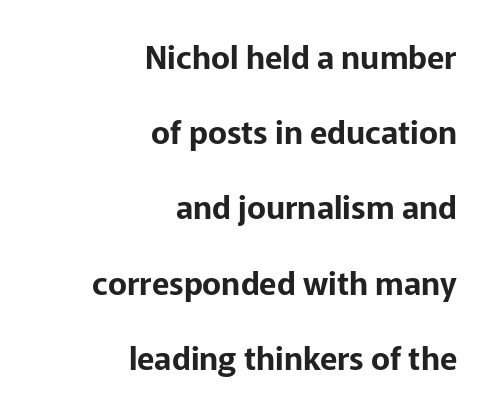
{"serif": "no", "italic": "no", "width": "normal", "stroke_contrast": "low", "x_height": "medium", "monospaced": "no", "underline": "no", "align": "right", "line_spacing": "loose", "line_spacing_ratio": 2.35, "letter_spacing": "normal", "letter_spacing_em": 0.0, "glyph_px": 32}
